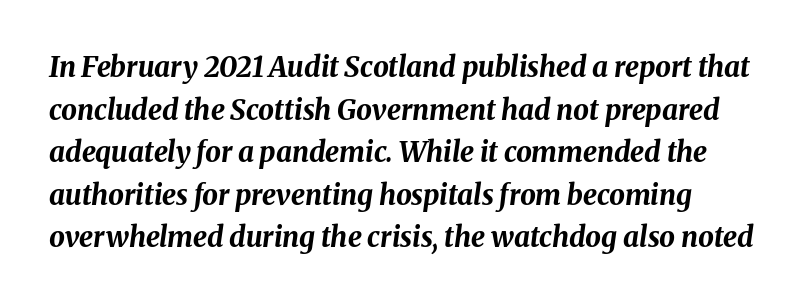
Q: Is the text bold? A: Yes.
Q: Is the text italic (slanted)? A: Yes, it leans right by about 8 degrees.
Q: Is the text underlined? A: No.
Q: Is the spacing between letters normal or unusually wide? A: Normal.
Q: Is the spacing between lines tight, normal or loose? A: Normal.
Q: Width (condensed, normal, or wide)? A: Normal.
Q: Stroke contrast? A: Medium.
Q: x-height? A: Medium.
Q: Monospaced? A: No.
